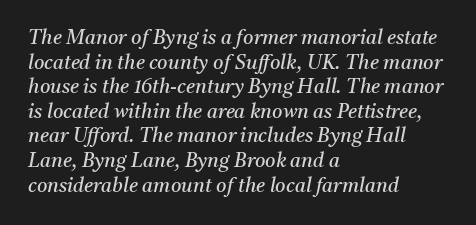
Q: Is the text bold? A: No.
Q: Is the text italic (slanted)? A: Yes, it leans right by about 11 degrees.
Q: Is the text underlined? A: No.
Q: How is the paragraph aligned? A: Left-aligned.
Q: Is the spacing between letters normal or unusually wide? A: Normal.
